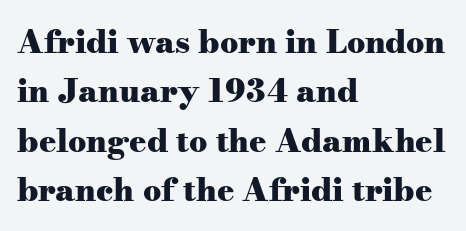
Observe the serifs anchoring each vertical stroke in this sample. Any mark beneath the type? The region is blank. Every row of glyphs begins at an identical x-position on the left. The type is set solid horizontally, with unmodified tracking. This sample uses an upright cut, with every glyph sitting square on the baseline. Notice how thick the strokes are: this is what a full bold looks like.
